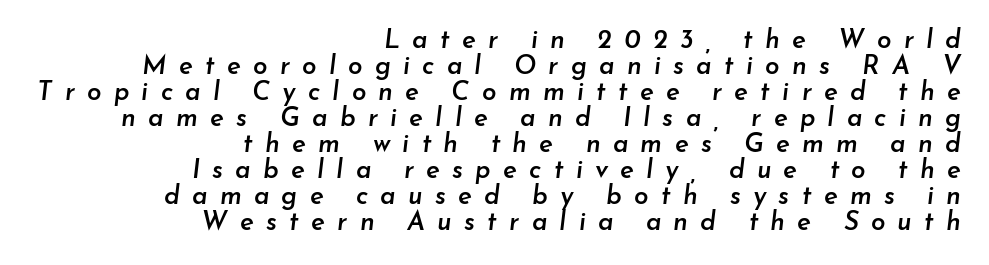
The string is rendered with underlining switched off. The face used here is a semibold: visibly heavier than regular, lighter than bold. Interline gaps are noticeably narrow in this sample. Is the type slanted? Yes — the strokes lean at a clear angle. The passage is arranged like a letterhead date or caption credit — flush right.
